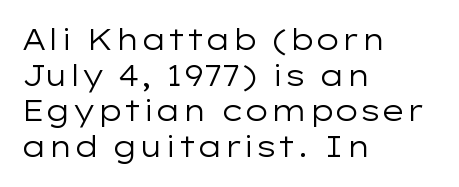
Q: Is the text bold? A: No.
Q: Is the text italic (slanted)? A: No, it is upright.
Q: Is the typeface a serif or a sans-serif typeface? A: Sans-serif.
Q: Is the text underlined? A: No.
Q: How is the paragraph aligned? A: Left-aligned.
Q: Is the spacing between letters normal or unusually wide? A: Normal.
Q: Width (condensed, normal, or wide)? A: Wide.
Q: Stroke contrast? A: Low.
Q: x-height? A: Medium.
Q: Monospaced? A: No.
